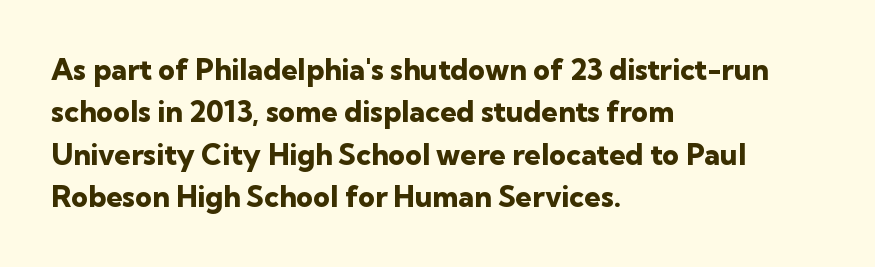
{"serif": "no", "italic": "no", "bold": "yes", "weight": "heavy", "width": "normal", "stroke_contrast": "low", "x_height": "medium", "monospaced": "no", "underline": "no", "align": "left", "line_spacing": "normal", "line_spacing_ratio": 1.46, "letter_spacing": "normal", "letter_spacing_em": 0.0, "glyph_px": 29}
